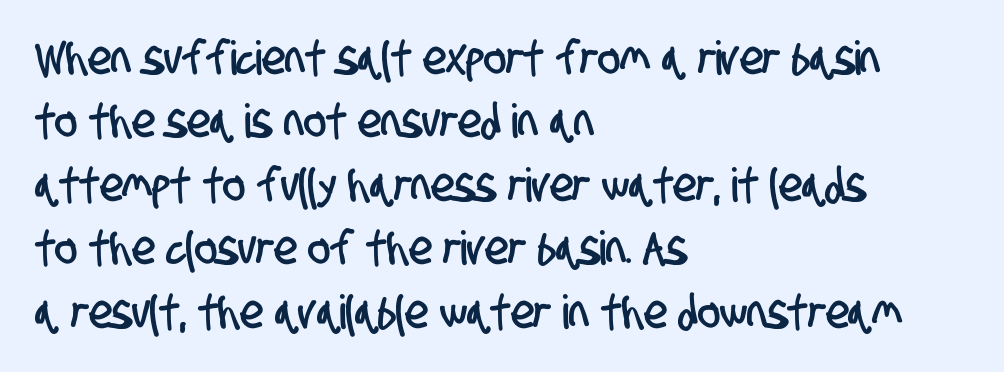
Note: no serifs on the glyphs. The tracking reads as untouched default to a designer's eye. The block of text has a typical density, with ordinary space between rows. This rendering uses left alignment, leaving the right contour irregular. The specimen omits any rule beneath the text block's lines.
